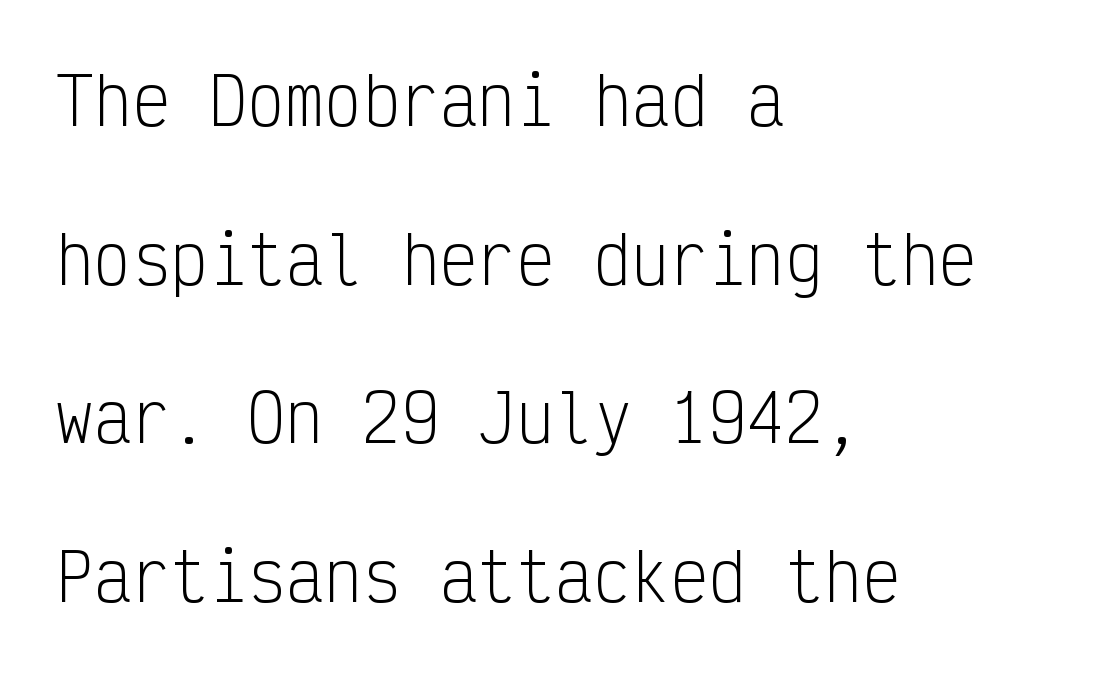
Stroke thickness stays within the range of a standard reading face or lighter. Are there feet on the stems? There aren't — it's a sans. No italicization has been applied; the sample stays upright. The setting favours the left margin, as ordinary paragraphs usually do.
